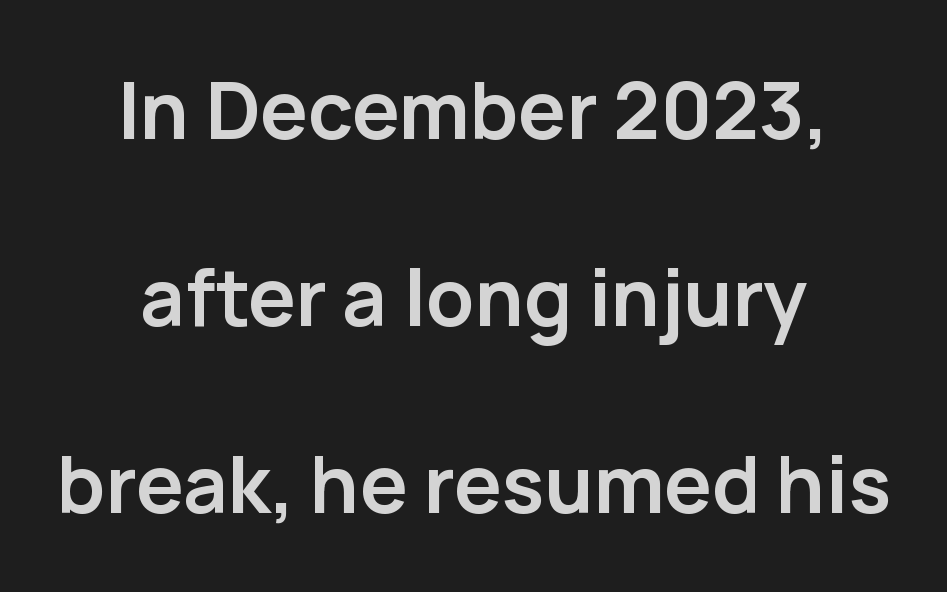
Q: Is the text bold? A: Yes.
Q: Is the text italic (slanted)? A: No, it is upright.
Q: Is the typeface a serif or a sans-serif typeface? A: Sans-serif.
Q: Is the text underlined? A: No.
Q: How is the paragraph aligned? A: Centered.
Q: Is the spacing between letters normal or unusually wide? A: Normal.
Q: Is the spacing between lines tight, normal or loose? A: Loose.
Q: Width (condensed, normal, or wide)? A: Normal.
Q: Stroke contrast? A: Low.
Q: x-height? A: Medium.
Q: Monospaced? A: No.
